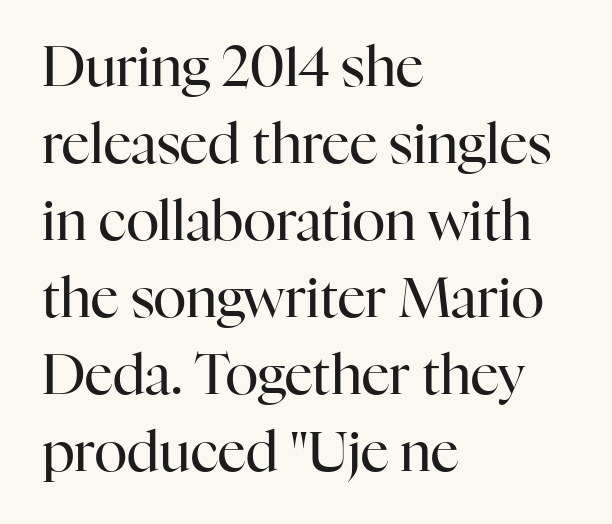
The text block is weighted toward the left margin, trailing off unevenly rightward. A typesetter would call this proportional, since set widths differ per character. The type family on display is of the serif kind. This rendering leaves character spacing at its baseline value. Stems and bowls with no extra thickness — not bold.
